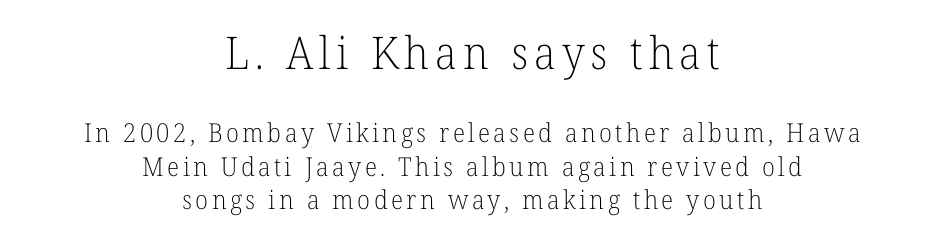
Q: Is the text bold? A: No.
Q: Is the text italic (slanted)? A: No, it is upright.
Q: Is the typeface a serif or a sans-serif typeface? A: Serif.
Q: Is the text underlined? A: No.
Q: How is the paragraph aligned? A: Centered.
Q: Is the spacing between lines tight, normal or loose? A: Normal.
Q: Which block of text is set in a larger size, the first (top) or the second (bottom)? A: The first (top) one.
Q: Width (condensed, normal, or wide)? A: Normal.
Q: Stroke contrast? A: Low.
Q: x-height? A: Medium.
Q: Monospaced? A: No.
